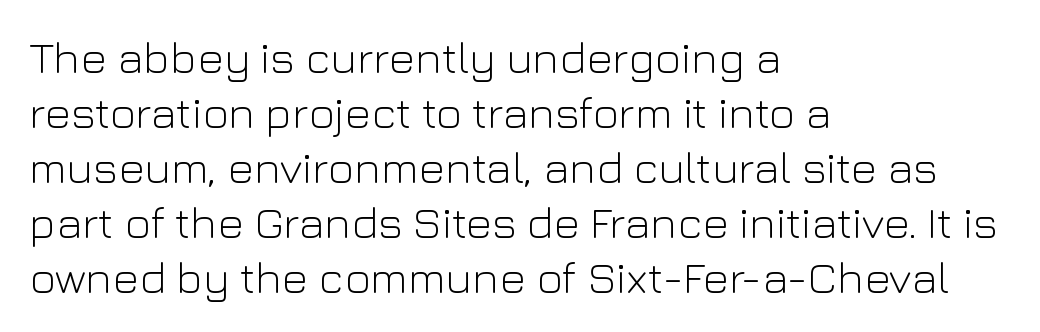
{"serif": "no", "italic": "no", "bold": "no", "weight": "light", "width": "normal", "stroke_contrast": "low", "x_height": "medium", "monospaced": "no", "underline": "no", "align": "left", "line_spacing_ratio": 1.22, "letter_spacing": "normal", "letter_spacing_em": 0.0, "glyph_px": 45}
